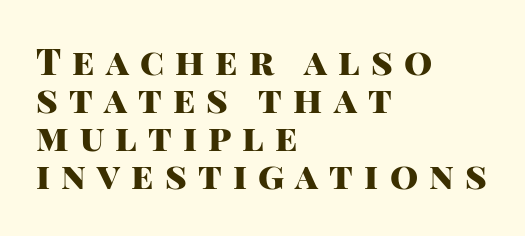
The image shows 36 px heavy sans-serif type, upright; set left-aligned, tight line spacing (1.06x), unusually wide letter spacing (+0.31 em), not underlined; high stroke contrast and a large x-height.
